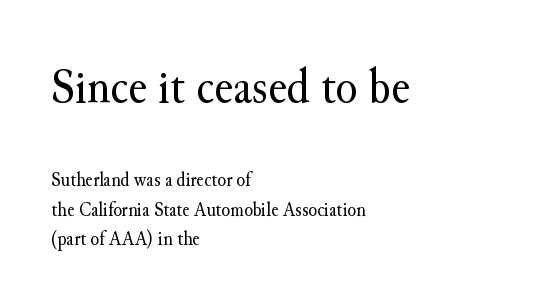
Q: Is the text bold? A: No.
Q: Is the text italic (slanted)? A: No, it is upright.
Q: Is the typeface a serif or a sans-serif typeface? A: Serif.
Q: Is the text underlined? A: No.
Q: How is the paragraph aligned? A: Left-aligned.
Q: Is the spacing between letters normal or unusually wide? A: Normal.
Q: Is the spacing between lines tight, normal or loose? A: Normal.
Q: Which block of text is set in a larger size, the first (top) or the second (bottom)? A: The first (top) one.
Q: Width (condensed, normal, or wide)? A: Normal.
Q: Stroke contrast? A: Medium.
Q: x-height? A: Small.
Q: Monospaced? A: No.
